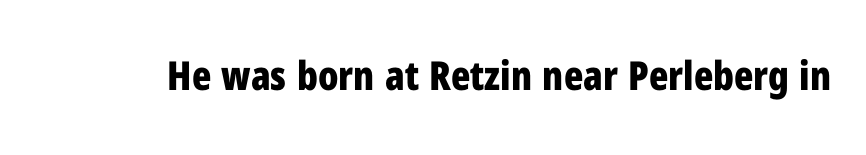
{"serif": "no", "italic": "no", "bold": "yes", "weight": "bold", "width": "condensed", "stroke_contrast": "low", "x_height": "medium", "monospaced": "no", "underline": "no", "letter_spacing": "normal", "letter_spacing_em": 0.0, "glyph_px": 40}
